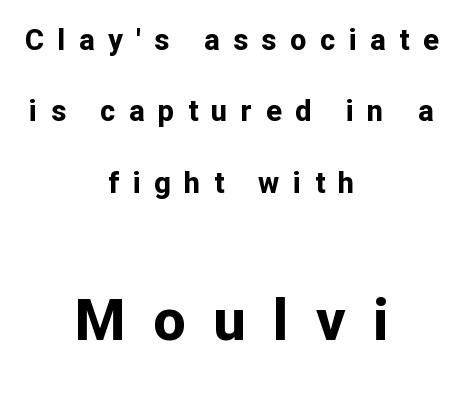
Q: Is the text bold? A: Yes.
Q: Is the text italic (slanted)? A: No, it is upright.
Q: Is the typeface a serif or a sans-serif typeface? A: Sans-serif.
Q: Is the text underlined? A: No.
Q: How is the paragraph aligned? A: Centered.
Q: Is the spacing between letters normal or unusually wide? A: Unusually wide.
Q: Is the spacing between lines tight, normal or loose? A: Loose.
Q: Which block of text is set in a larger size, the first (top) or the second (bottom)? A: The second (bottom) one.
Q: Width (condensed, normal, or wide)? A: Normal.
Q: Stroke contrast? A: Low.
Q: x-height? A: Medium.
Q: Monospaced? A: No.
